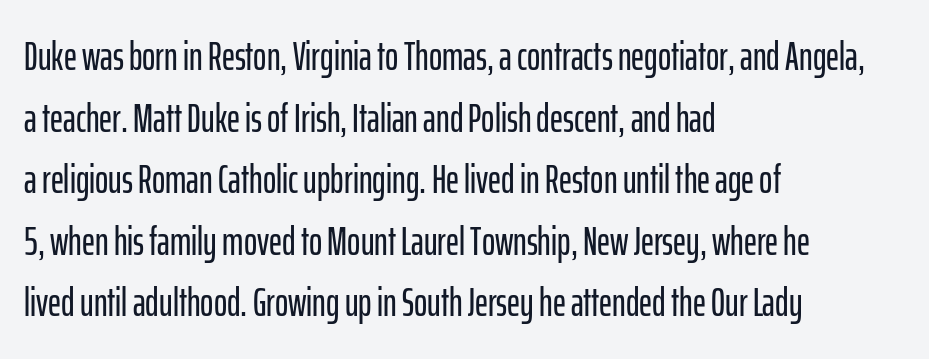
The image shows 40 px condensed sans-serif type, upright; set left-aligned, normal line spacing (1.54x), normal letter spacing, not underlined; low stroke contrast and a medium x-height.
